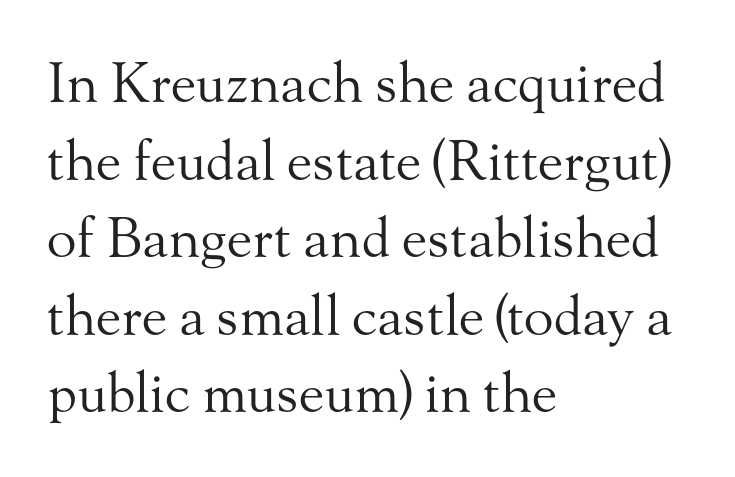
The image shows 55 px regular-weight serif type, upright; set left-aligned, normal line spacing (1.41x), normal letter spacing, not underlined; medium stroke contrast and a small x-height.
